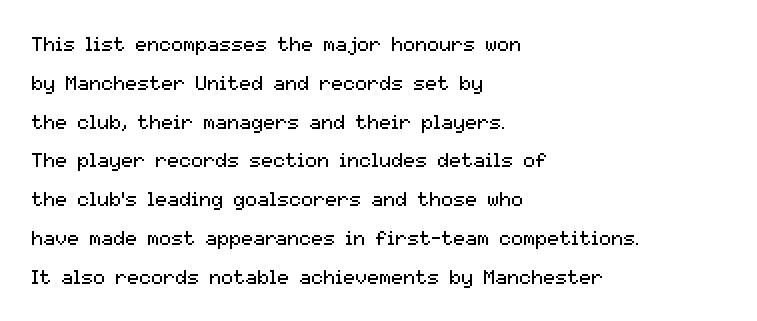
Nothing heavy about these letters — not bold at all. The line texture is even and compact thanks to regular tracking. Ordinary non-slanted type is in use. The strip under each line holds only bare page.
